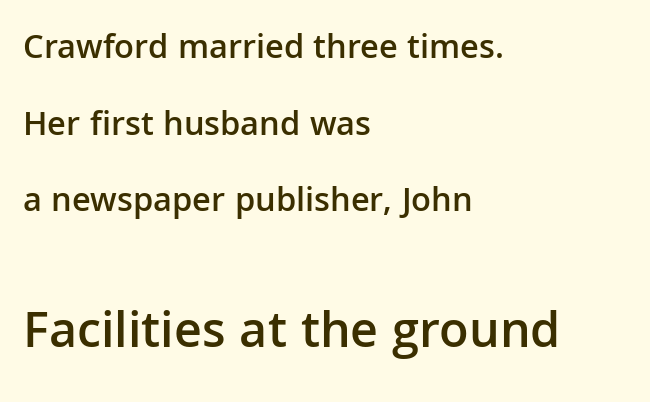
Q: Is the text bold? A: Semi-bold.
Q: Is the text italic (slanted)? A: No, it is upright.
Q: Is the typeface a serif or a sans-serif typeface? A: Sans-serif.
Q: Is the text underlined? A: No.
Q: How is the paragraph aligned? A: Left-aligned.
Q: Is the spacing between letters normal or unusually wide? A: Normal.
Q: Is the spacing between lines tight, normal or loose? A: Loose.
Q: Which block of text is set in a larger size, the first (top) or the second (bottom)? A: The second (bottom) one.
Q: Width (condensed, normal, or wide)? A: Normal.
Q: Stroke contrast? A: Low.
Q: x-height? A: Medium.
Q: Monospaced? A: No.
